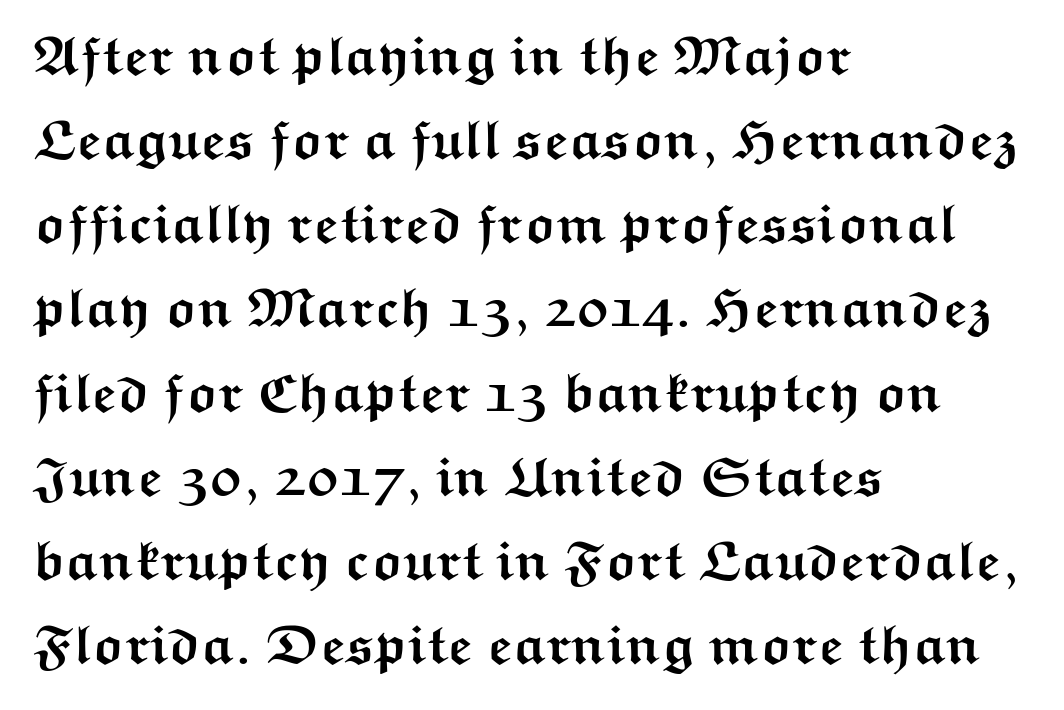
Q: Is the text bold? A: Yes.
Q: Is the text italic (slanted)? A: No, it is upright.
Q: Is the typeface a serif or a sans-serif typeface? A: Sans-serif.
Q: Is the text underlined? A: No.
Q: How is the paragraph aligned? A: Left-aligned.
Q: Is the spacing between letters normal or unusually wide? A: Normal.
Q: Is the spacing between lines tight, normal or loose? A: Normal.
Q: Width (condensed, normal, or wide)? A: Wide.
Q: Stroke contrast? A: Medium.
Q: x-height? A: Medium.
Q: Monospaced? A: No.
